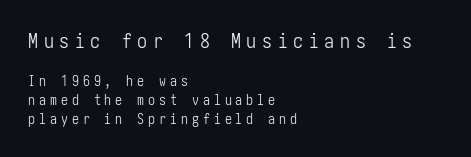
Q: Is the text bold? A: No.
Q: Is the text italic (slanted)? A: No, it is upright.
Q: Is the text underlined? A: No.
Q: How is the paragraph aligned? A: Left-aligned.
Q: Is the spacing between letters normal or unusually wide? A: Unusually wide.
Q: Is the spacing between lines tight, normal or loose? A: Normal.
Q: Which block of text is set in a larger size, the first (top) or the second (bottom)? A: The first (top) one.
